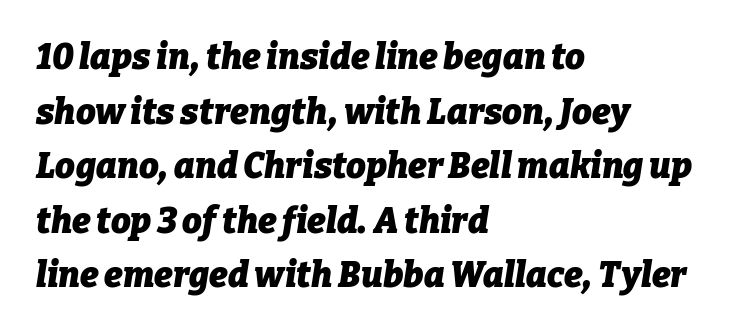
Q: Is the text bold? A: Yes.
Q: Is the text italic (slanted)? A: Yes, it leans right by about 9 degrees.
Q: Is the text underlined? A: No.
Q: How is the paragraph aligned? A: Left-aligned.
Q: Is the spacing between letters normal or unusually wide? A: Normal.
Q: Is the spacing between lines tight, normal or loose? A: Normal.
Q: Width (condensed, normal, or wide)? A: Normal.
Q: Stroke contrast? A: Low.
Q: x-height? A: Medium.
Q: Monospaced? A: No.
